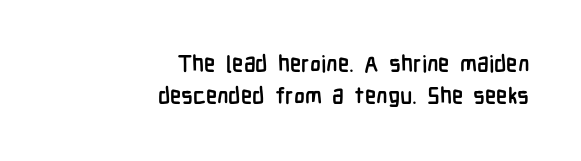
Plain, unruled lines of type. The designer left line spacing at the default. Heavy, bold letterforms. Line ends are locked; line starts wander. Rendered with straight, roman letterforms.
